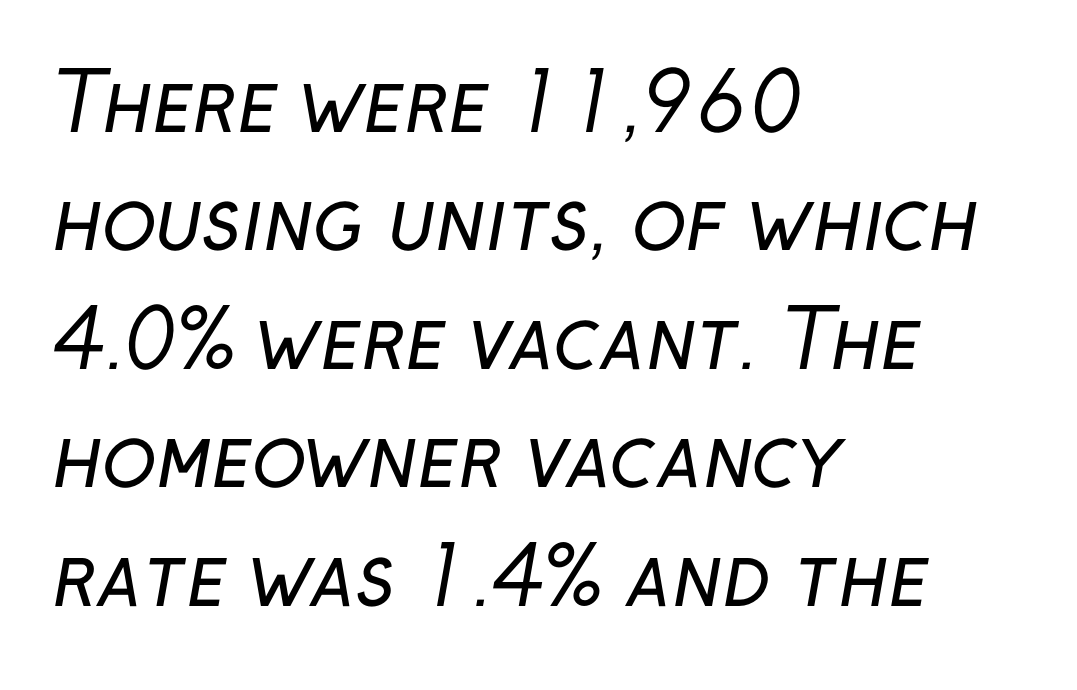
{"serif": "no", "bold": "no", "weight": "regular", "width": "normal", "stroke_contrast": "low", "x_height": "medium", "monospaced": "no", "underline": "no", "align": "left", "line_spacing": "normal", "line_spacing_ratio": 1.48, "letter_spacing": "normal", "letter_spacing_em": 0.0, "glyph_px": 80}
